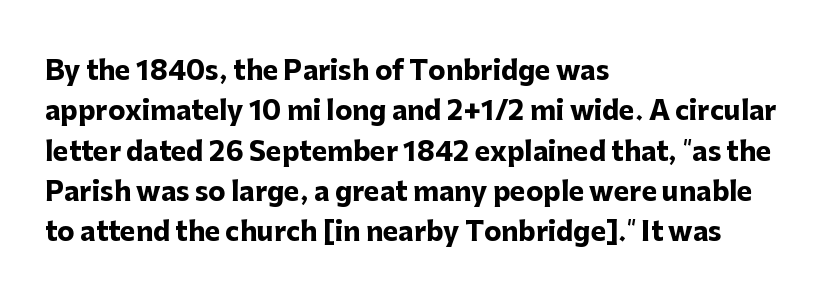
Q: Is the text bold? A: Yes.
Q: Is the text italic (slanted)? A: No, it is upright.
Q: Is the text underlined? A: No.
Q: How is the paragraph aligned? A: Left-aligned.
Q: Is the spacing between letters normal or unusually wide? A: Normal.
Q: Is the spacing between lines tight, normal or loose? A: Normal.
